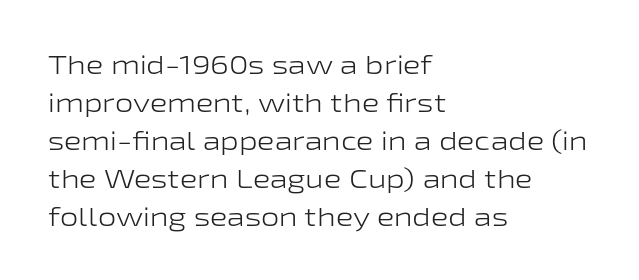
The image shows 26 px text type, upright; set left-aligned, normal line spacing (1.46x), normal letter spacing, not underlined.
